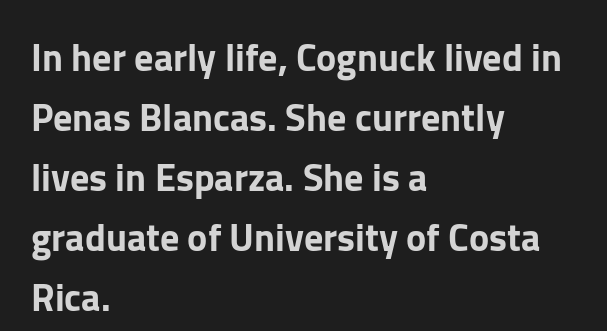
The image shows 38 px sans-serif type, upright; set left-aligned, normal line spacing (1.58x), normal letter spacing, not underlined; low stroke contrast and a medium x-height.
